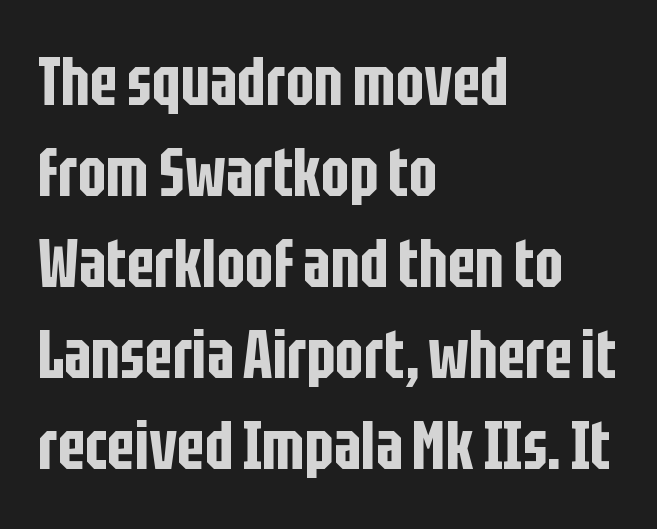
{"serif": "no", "italic": "no", "width": "condensed", "stroke_contrast": "low", "x_height": "large", "monospaced": "no", "underline": "no", "align": "left", "line_spacing": "normal", "line_spacing_ratio": 1.36, "letter_spacing": "normal", "letter_spacing_em": 0.0, "glyph_px": 67}
